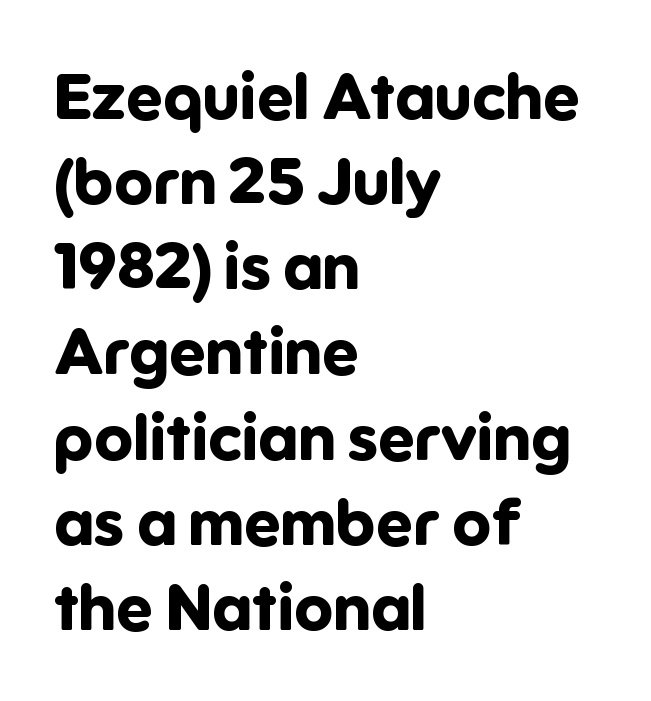
Q: Is the text bold? A: Yes.
Q: Is the text italic (slanted)? A: No, it is upright.
Q: Is the typeface a serif or a sans-serif typeface? A: Sans-serif.
Q: Is the text underlined? A: No.
Q: How is the paragraph aligned? A: Left-aligned.
Q: Is the spacing between letters normal or unusually wide? A: Normal.
Q: Is the spacing between lines tight, normal or loose? A: Normal.
Q: Width (condensed, normal, or wide)? A: Normal.
Q: Stroke contrast? A: Low.
Q: x-height? A: Medium.
Q: Monospaced? A: No.
